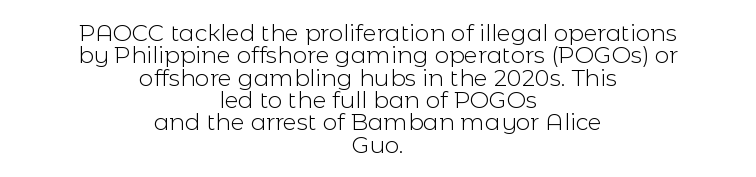
Q: Is the text bold? A: No.
Q: Is the text italic (slanted)? A: No, it is upright.
Q: Is the text underlined? A: No.
Q: How is the paragraph aligned? A: Centered.
Q: Is the spacing between letters normal or unusually wide? A: Normal.
Q: Is the spacing between lines tight, normal or loose? A: Tight.
